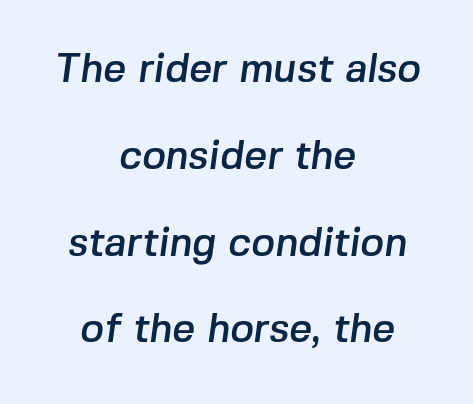
Q: Is the typeface a serif or a sans-serif typeface? A: Sans-serif.
Q: Is the text underlined? A: No.
Q: How is the paragraph aligned? A: Centered.
Q: Is the spacing between letters normal or unusually wide? A: Normal.
Q: Is the spacing between lines tight, normal or loose? A: Loose.
Q: Width (condensed, normal, or wide)? A: Normal.
Q: Stroke contrast? A: Low.
Q: x-height? A: Medium.
Q: Monospaced? A: No.
